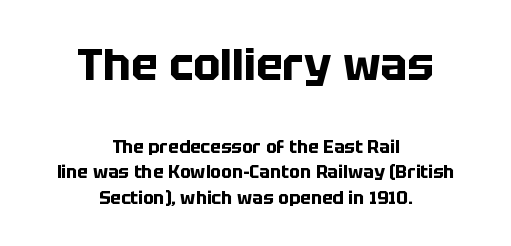
{"serif": "no", "italic": "no", "bold": "yes", "weight": "bold", "width": "normal", "stroke_contrast": "low", "x_height": "large", "monospaced": "no", "underline": "no", "align": "center", "line_spacing": "normal", "line_spacing_ratio": 1.42, "letter_spacing": "normal", "letter_spacing_em": 0.0, "larger_block": "first", "size_ratio": 2.5, "glyph_px": 45}
